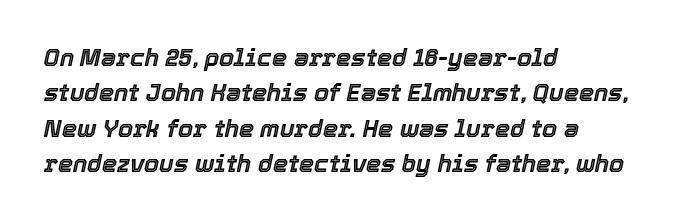
{"italic": "yes", "lean": "right", "slant_degrees": 12, "underline": "no", "align": "left", "line_spacing": "normal", "line_spacing_ratio": 1.47, "letter_spacing": "normal", "letter_spacing_em": 0.0, "glyph_px": 24}
